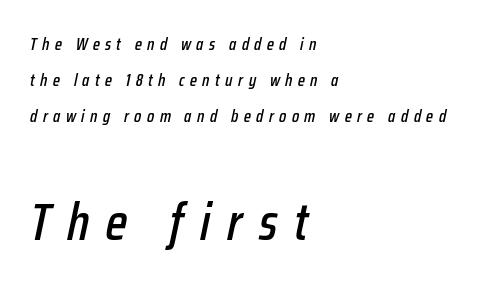
Bare-footed words on every line. Words appear elongated and porous because spacing is wide. Posture: slanted. Note the varied advance widths — an 'i' is clearly narrower than an 'm'.
